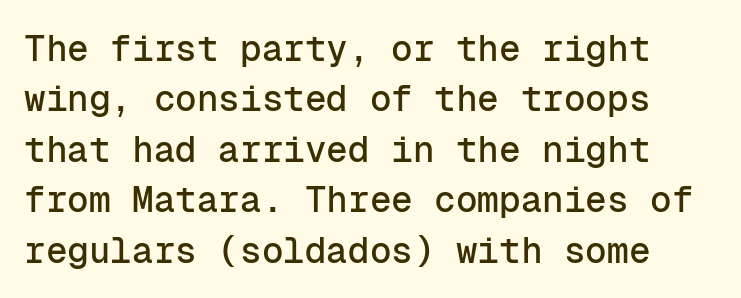
The image shows 36 px sans-serif type, upright, monospaced; set normal line spacing (1.4x), normal letter spacing, not underlined; low stroke contrast and a medium x-height.
